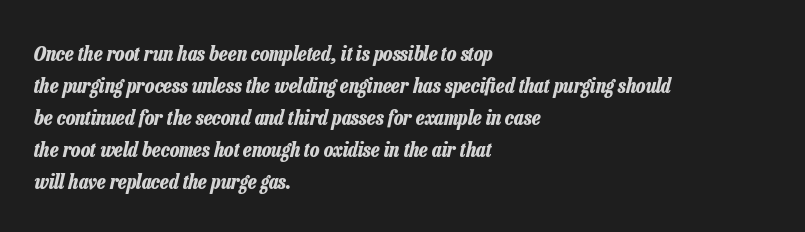
The passage shown is emphatically bold. Slant detected: the letters are inclined. Each new line begins a customary step beneath the previous one. Rule under the text: the space is simply empty. Default kerning and tracking; the words read as compact shapes.
